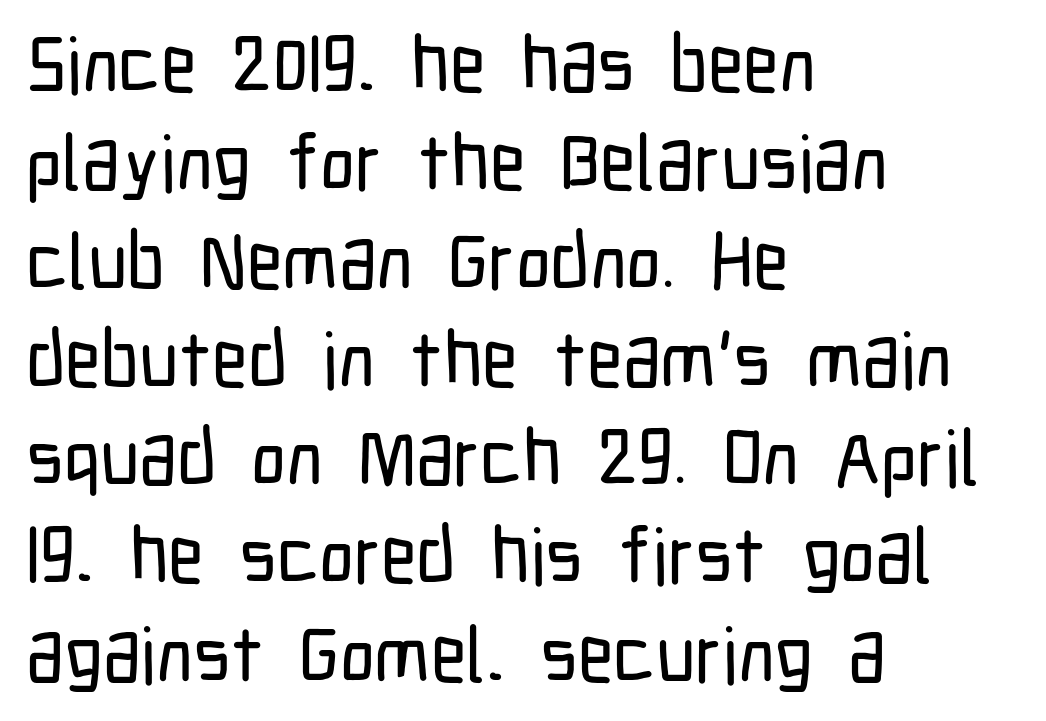
Q: Is the text italic (slanted)? A: No, it is upright.
Q: Is the typeface a serif or a sans-serif typeface? A: Sans-serif.
Q: Is the text underlined? A: No.
Q: How is the paragraph aligned? A: Left-aligned.
Q: Is the spacing between letters normal or unusually wide? A: Normal.
Q: Is the spacing between lines tight, normal or loose? A: Normal.
Q: Width (condensed, normal, or wide)? A: Condensed.
Q: Stroke contrast? A: Low.
Q: x-height? A: Medium.
Q: Monospaced? A: No.
